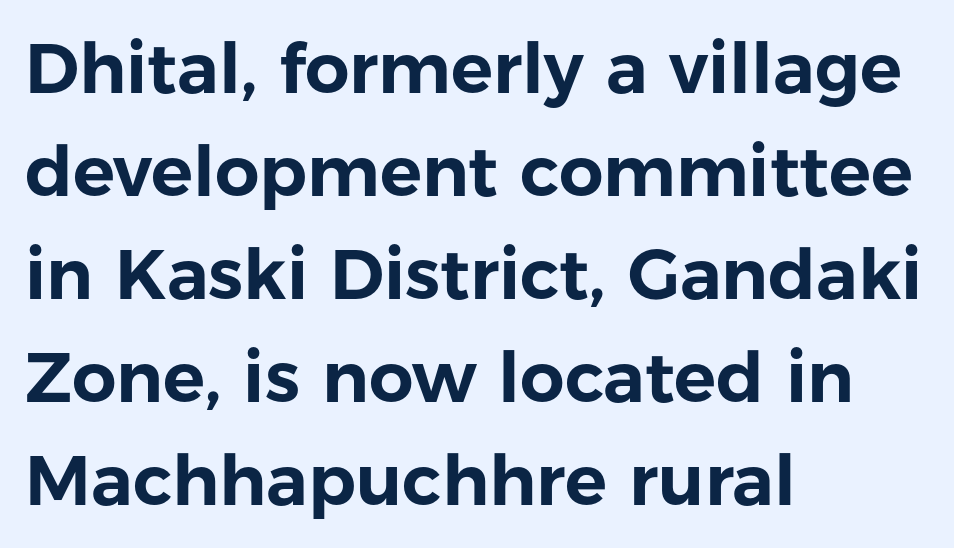
Honestly, there is no underline to notice here at all. Character widths vary here, with narrow letters taking less room than wide ones. This rendering leaves character spacing at its baseline value. Every row of glyphs begins at an identical x-position on the left. Each new line begins a customary step beneath the previous one. I'd call this a sans setting — the letters go barefoot.
